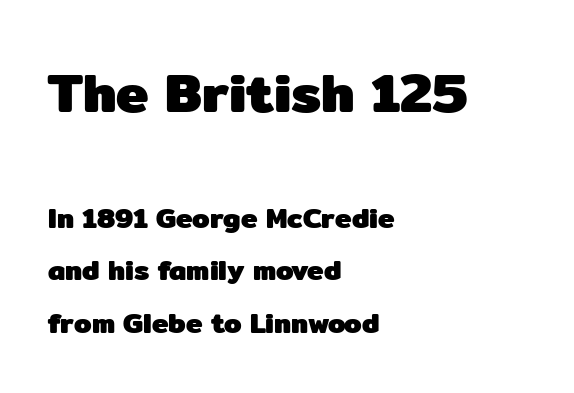
{"serif": "no", "italic": "no", "bold": "yes", "weight": "heavy", "width": "normal", "stroke_contrast": "low", "x_height": "medium", "monospaced": "no", "underline": "no", "align": "left", "line_spacing_ratio": 1.87, "letter_spacing": "normal", "letter_spacing_em": 0.0, "larger_block": "first", "size_ratio": 1.96, "glyph_px": 55}
